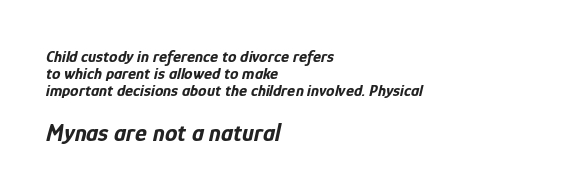
The image shows 25 px bold type, italic (leaning right); set left-aligned, tight line spacing (1.01x), normal letter spacing, not underlined; the second (bottom) block is 1.47x larger.
